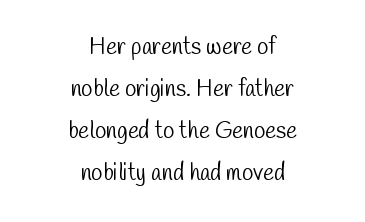
The font is comparable to plain body text, perhaps lighter. The whitespace from short lines is split evenly between both sides. The area under the type is left untouched. The line texture is even and compact thanks to regular tracking.
